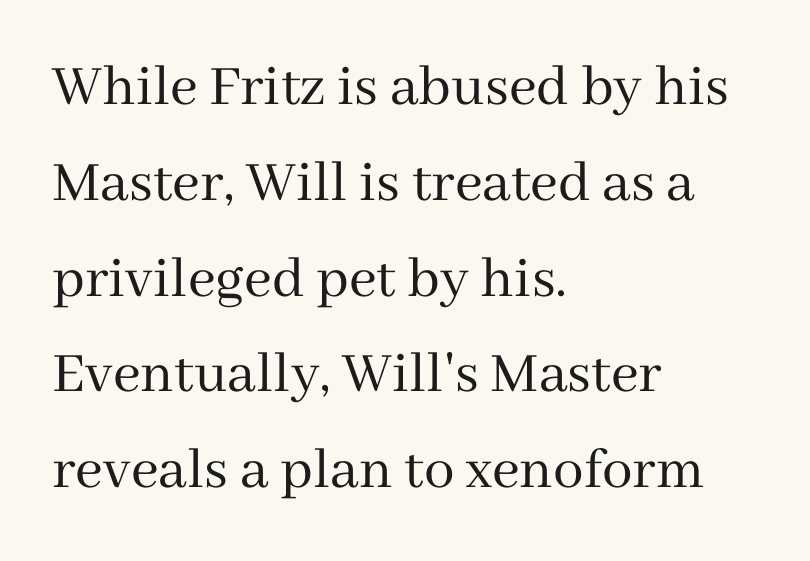
The image shows 61 px regular-weight serif type, upright; set left-aligned, normal line spacing (1.57x), normal letter spacing, not underlined; medium stroke contrast and a medium x-height.
